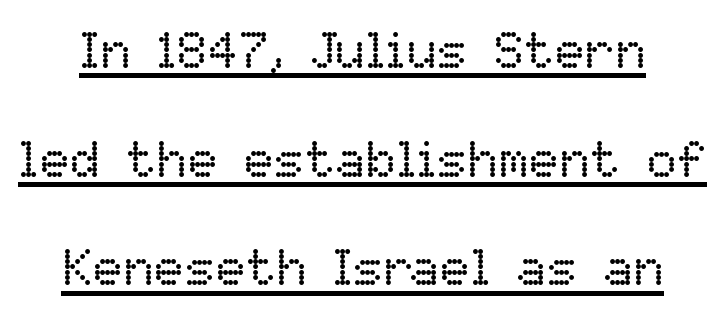
Quick note: interline space is abundant. This sample has the flowing, uneven cadence of proportional lettering. Stroke thickness stays within the range of a standard reading face or lighter. The specimen includes a rule beneath the text block's lines. Posture: vertical.
